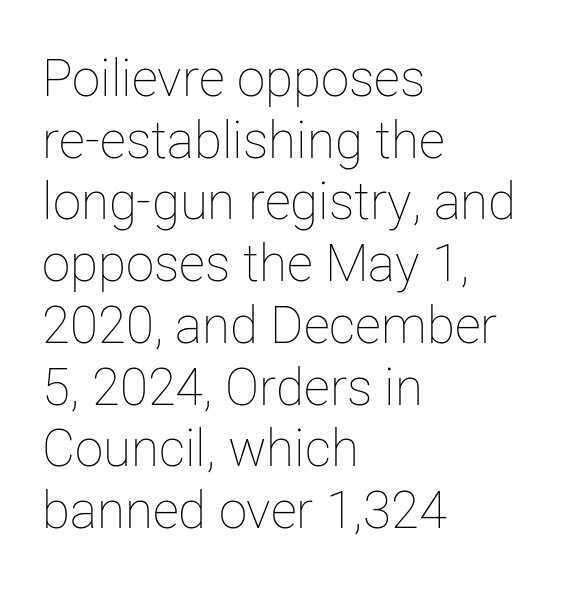
{"italic": "no", "bold": "no", "weight": "thin", "width": "normal", "stroke_contrast": "low", "x_height": "medium", "monospaced": "no", "underline": "no", "align": "left", "line_spacing_ratio": 1.21, "letter_spacing": "normal", "letter_spacing_em": 0.0, "glyph_px": 51}
